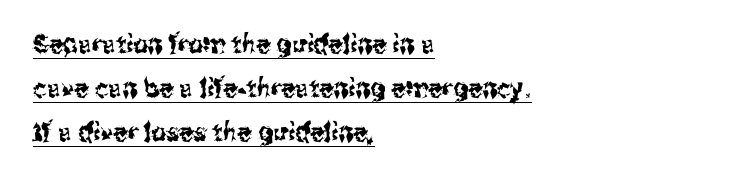
The image shows 26 px text type, upright; set left-aligned, normal line spacing (1.7x), normal letter spacing, underlined.
